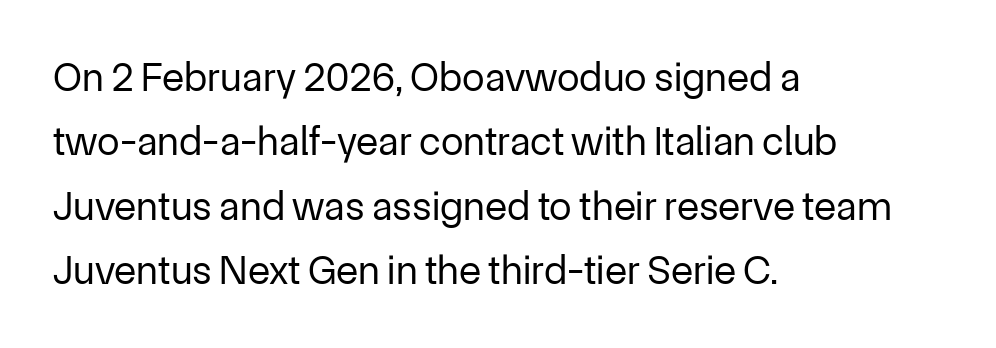
Q: Is the text bold? A: No.
Q: Is the text italic (slanted)? A: No, it is upright.
Q: Is the typeface a serif or a sans-serif typeface? A: Sans-serif.
Q: Is the text underlined? A: No.
Q: How is the paragraph aligned? A: Left-aligned.
Q: Is the spacing between letters normal or unusually wide? A: Normal.
Q: Is the spacing between lines tight, normal or loose? A: Normal.
Q: Width (condensed, normal, or wide)? A: Normal.
Q: Stroke contrast? A: Low.
Q: x-height? A: Medium.
Q: Monospaced? A: No.
